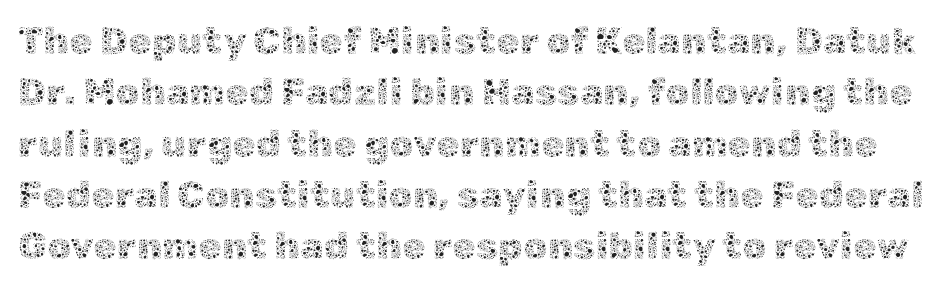
The image shows 38 px thin type, upright; set normal line spacing (1.35x), normal letter spacing, not underlined; a medium x-height.
